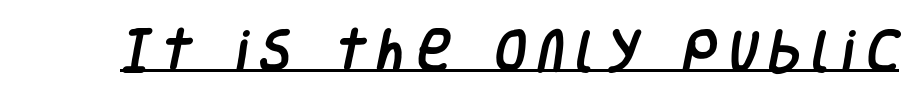
Q: Is the typeface a serif or a sans-serif typeface? A: Sans-serif.
Q: Is the text underlined? A: Yes.
Q: Is the spacing between letters normal or unusually wide? A: Unusually wide.
Q: Width (condensed, normal, or wide)? A: Condensed.
Q: Stroke contrast? A: Low.
Q: x-height? A: Large.
Q: Monospaced? A: No.
